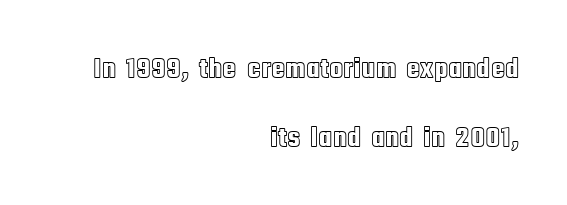
{"italic": "no", "width": "condensed", "x_height": "large", "monospaced": "no", "underline": "no", "align": "right", "line_spacing": "loose", "line_spacing_ratio": 2.39, "letter_spacing": "normal", "letter_spacing_em": 0.0, "glyph_px": 29}
